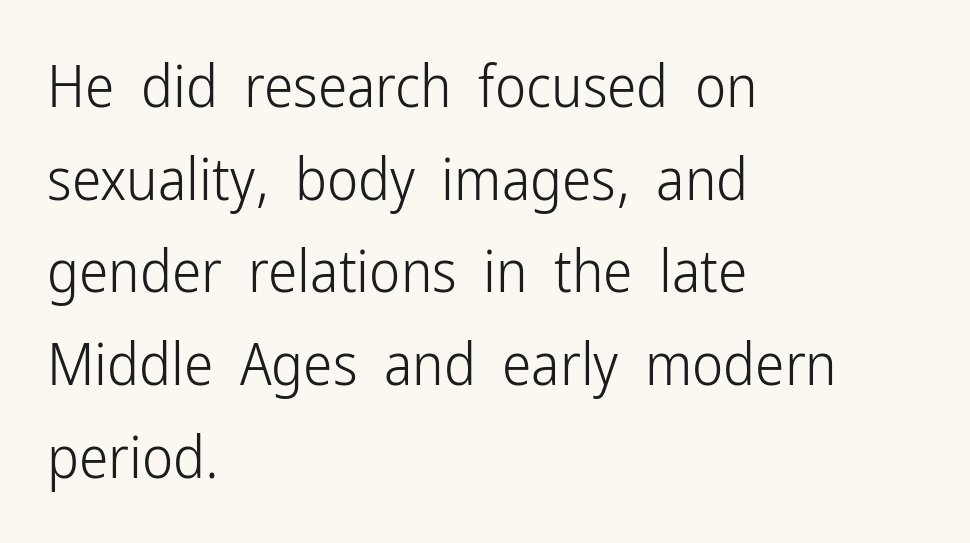
Letterform terminals end flat and unadorned throughout the passage. Stroke mass is kept to a normal reading level or below. Whoever set this chose a conventional vertical rhythm. Where is the straight margin? On the left.
